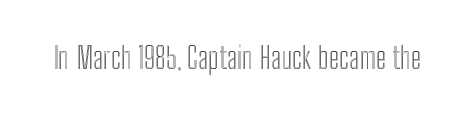
Q: Is the text italic (slanted)? A: No, it is upright.
Q: Is the text underlined? A: No.
Q: Is the spacing between letters normal or unusually wide? A: Normal.
Q: Width (condensed, normal, or wide)? A: Condensed.
Q: x-height? A: Medium.
Q: Monospaced? A: No.
